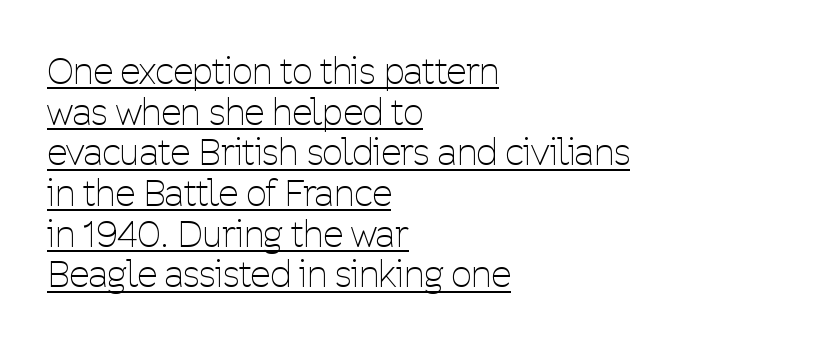
If you drew a ruler down the left edge, every line would touch it. Spacing between characters is what you'd get straight out of the box. Posture: upright roman. Think of a printed novel: that variable character pitch is what you see here.
